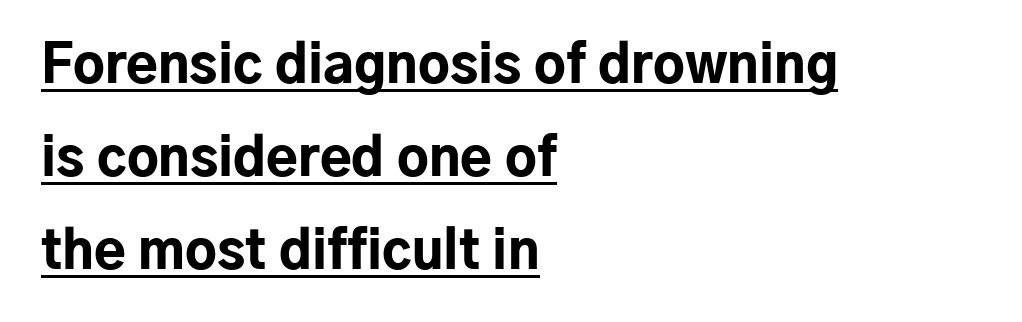
The image shows 52 px bold sans-serif type, upright; set left-aligned, line spacing 1.79x, normal letter spacing, underlined; low stroke contrast and a medium x-height.
